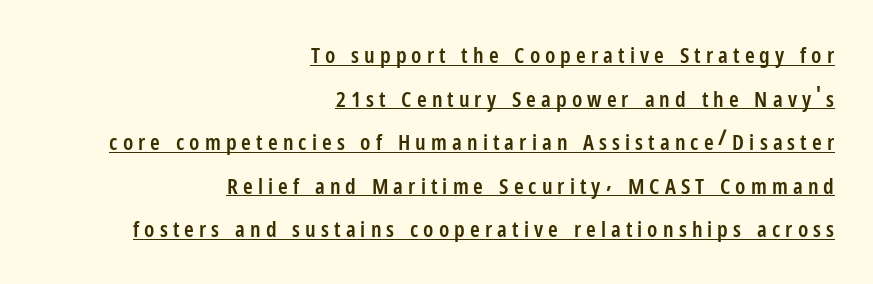
{"italic": "no", "bold": "semi", "underline": "yes", "align": "right", "line_spacing": "loose", "line_spacing_ratio": 1.98, "letter_spacing": "wide", "letter_spacing_em": 0.23, "glyph_px": 22}
